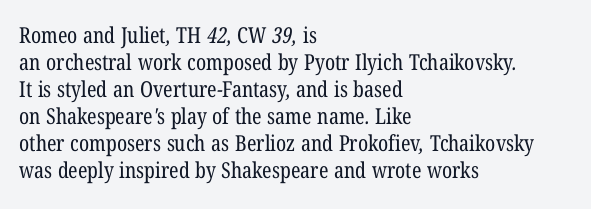
Q: Is the text bold? A: No.
Q: Is the text underlined? A: No.
Q: How is the paragraph aligned? A: Left-aligned.
Q: Is the spacing between letters normal or unusually wide? A: Normal.
